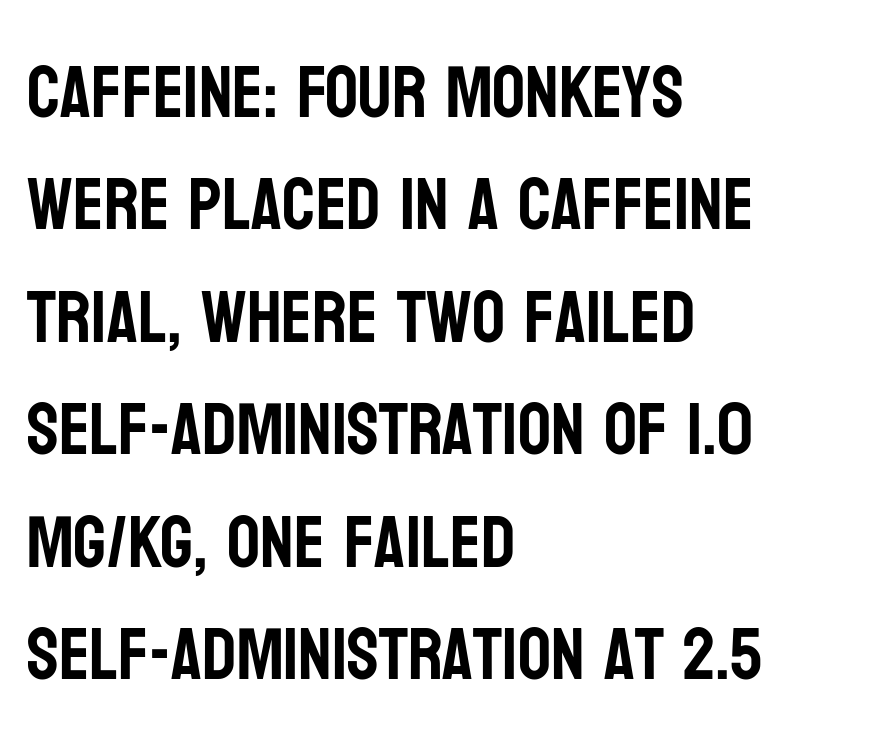
Q: Is the text italic (slanted)? A: No, it is upright.
Q: Is the typeface a serif or a sans-serif typeface? A: Sans-serif.
Q: Is the text underlined? A: No.
Q: How is the paragraph aligned? A: Left-aligned.
Q: Is the spacing between letters normal or unusually wide? A: Normal.
Q: Is the spacing between lines tight, normal or loose? A: Normal.
Q: Width (condensed, normal, or wide)? A: Condensed.
Q: Stroke contrast? A: Low.
Q: x-height? A: Large.
Q: Monospaced? A: No.
